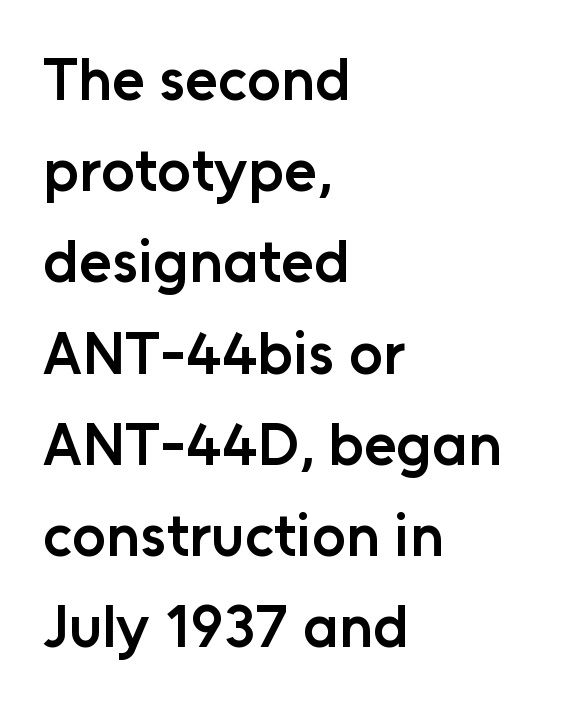
{"serif": "no", "italic": "no", "bold": "semi", "weight": "semibold", "width": "normal", "stroke_contrast": "low", "x_height": "medium", "monospaced": "no", "underline": "no", "align": "left", "line_spacing": "normal", "line_spacing_ratio": 1.52, "letter_spacing": "normal", "letter_spacing_em": 0.0, "glyph_px": 60}
